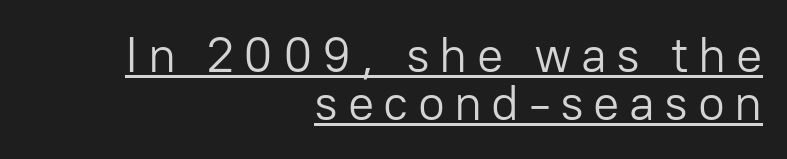
Q: Is the text bold? A: No.
Q: Is the text italic (slanted)? A: No, it is upright.
Q: Is the typeface a serif or a sans-serif typeface? A: Sans-serif.
Q: Is the text underlined? A: Yes.
Q: How is the paragraph aligned? A: Right-aligned.
Q: Is the spacing between lines tight, normal or loose? A: Tight.
Q: Width (condensed, normal, or wide)? A: Normal.
Q: Stroke contrast? A: Low.
Q: x-height? A: Medium.
Q: Monospaced? A: No.
